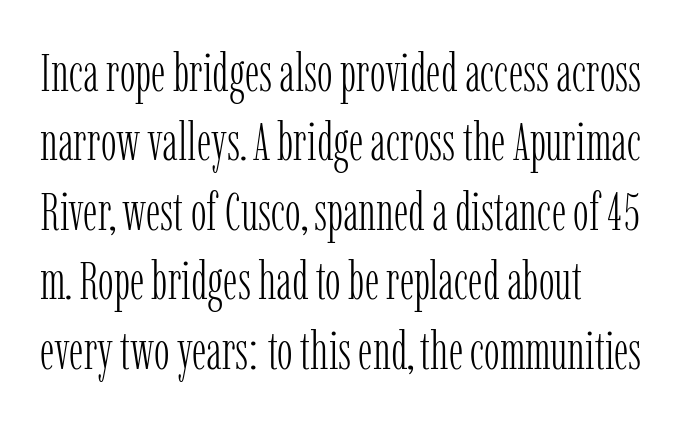
The image shows 53 px light, condensed serif type, upright; set left-aligned, normal line spacing (1.31x), normal letter spacing, not underlined; low stroke contrast and a medium x-height.
